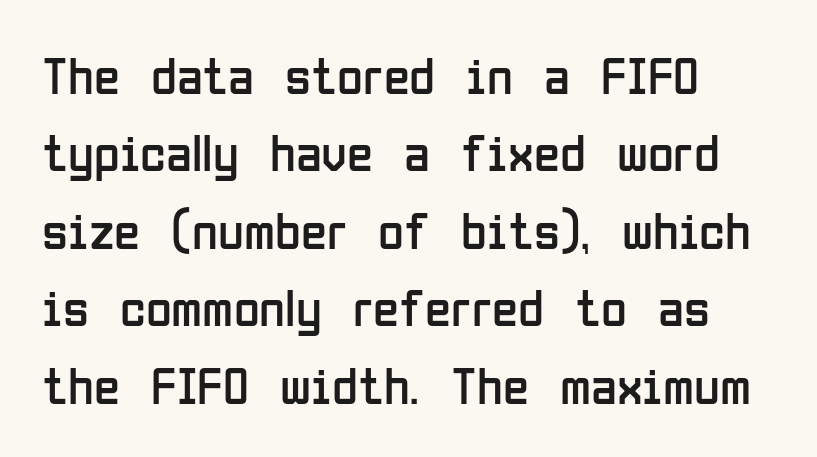
{"serif": "no", "italic": "no", "bold": "no", "weight": "regular", "width": "condensed", "stroke_contrast": "low", "x_height": "medium", "monospaced": "no", "underline": "no", "align": "left", "line_spacing": "normal", "line_spacing_ratio": 1.46, "letter_spacing": "normal", "letter_spacing_em": 0.0, "glyph_px": 53}
